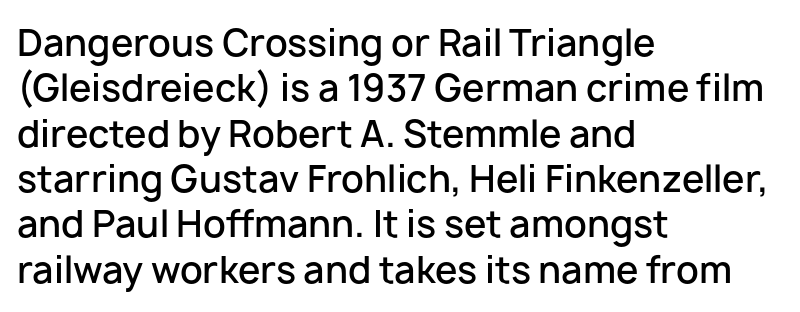
The image shows 36 px semibold sans-serif type, upright; set left-aligned, normal line spacing (1.26x), normal letter spacing, not underlined; low stroke contrast and a medium x-height.
